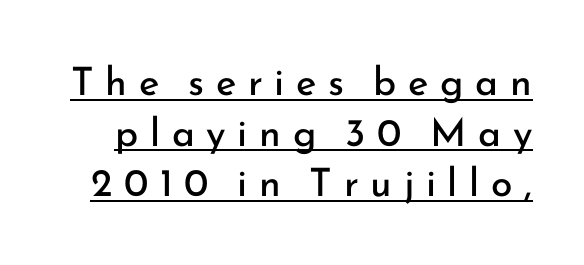
The image shows 39 px regular-weight sans-serif type, upright; set normal line spacing (1.3x), unusually wide letter spacing (+0.3 em), underlined; low stroke contrast and a small x-height.
